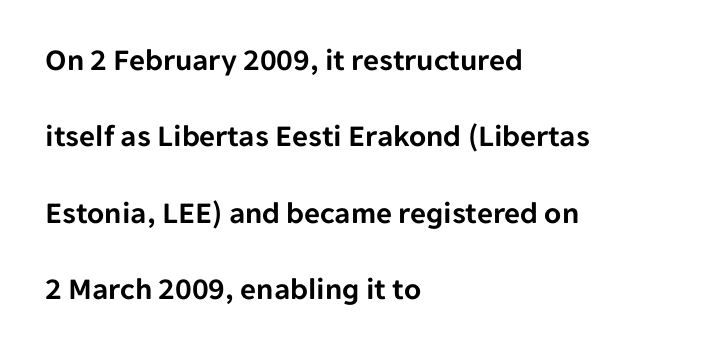
Ascenders rise straight up at ninety degrees. Quick note: interline space is abundant. Check the space under the baseline: it is left empty. The paragraph has a hard left edge and a soft right edge.
